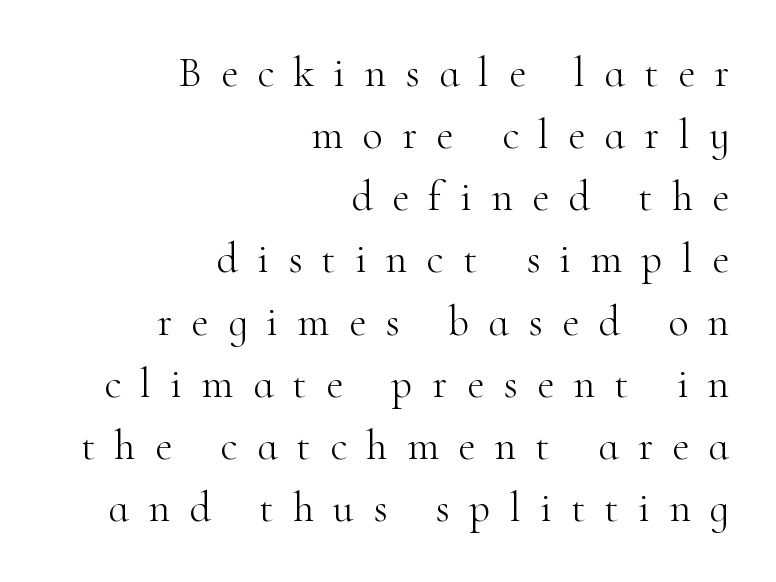
{"serif": "yes", "italic": "no", "bold": "no", "weight": "light", "width": "normal", "stroke_contrast": "high", "x_height": "small", "monospaced": "no", "underline": "no", "align": "right", "line_spacing": "normal", "line_spacing_ratio": 1.48, "letter_spacing": "wide", "letter_spacing_em": 0.46, "glyph_px": 42}
